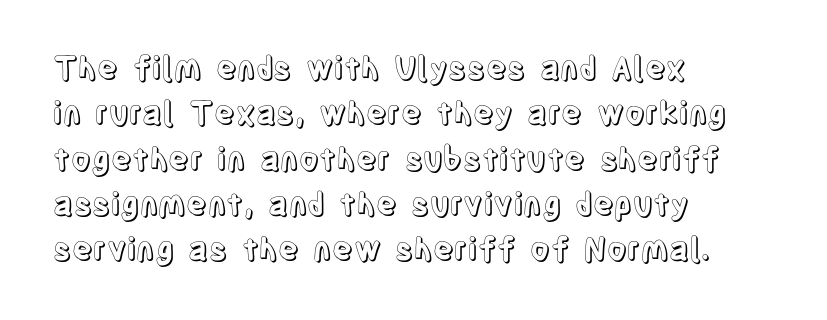
Decoration check: the copy has no underline. It's the straight-up-and-down kind of type. Every row of glyphs begins at an identical x-position on the left. Leading: standard.
